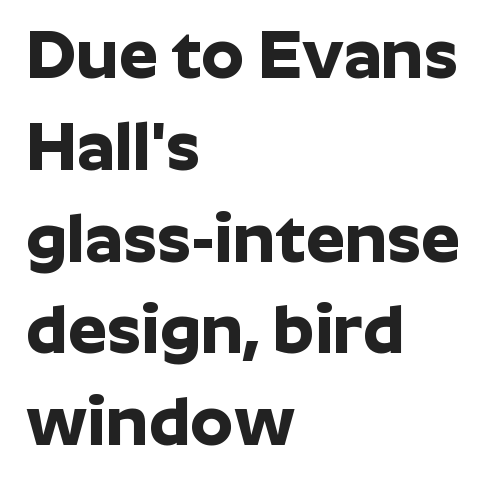
The image shows 69 px bold sans-serif type, upright; set left-aligned, normal line spacing (1.33x), normal letter spacing, not underlined; low stroke contrast and a medium x-height.
